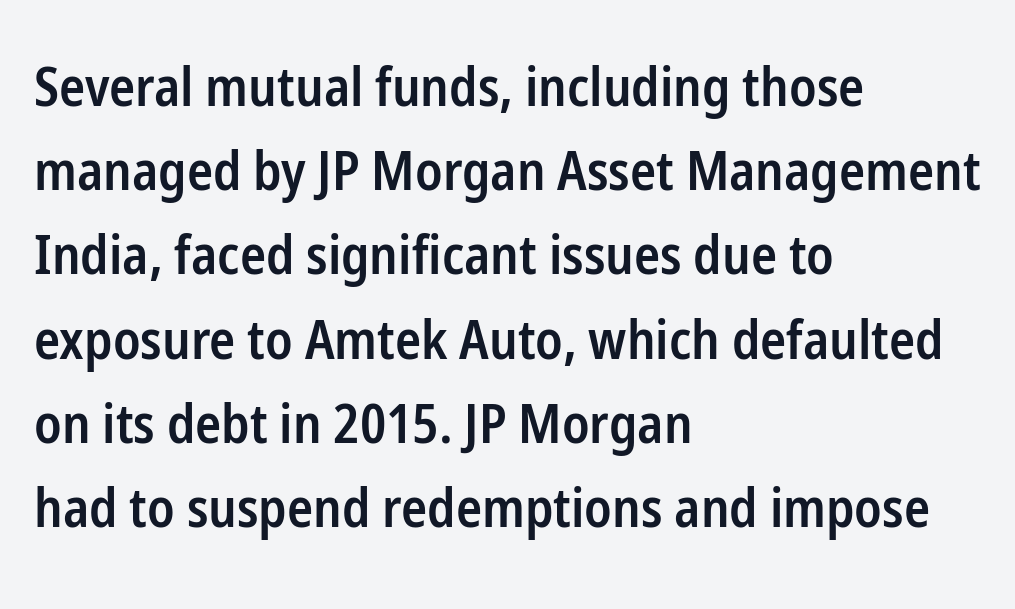
{"serif": "no", "italic": "no", "bold": "semi", "weight": "semibold", "width": "condensed", "stroke_contrast": "low", "x_height": "medium", "monospaced": "no", "underline": "no", "align": "left", "line_spacing": "normal", "line_spacing_ratio": 1.56, "letter_spacing": "normal", "letter_spacing_em": 0.0, "glyph_px": 54}
